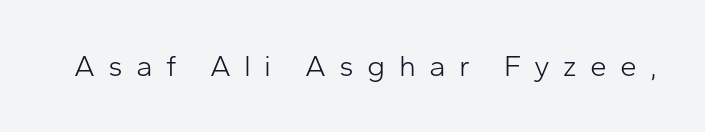
Q: Is the text bold? A: No.
Q: Is the text italic (slanted)? A: No, it is upright.
Q: Is the typeface a serif or a sans-serif typeface? A: Sans-serif.
Q: Is the text underlined? A: No.
Q: Is the spacing between letters normal or unusually wide? A: Unusually wide.
Q: Width (condensed, normal, or wide)? A: Normal.
Q: Stroke contrast? A: Low.
Q: x-height? A: Medium.
Q: Monospaced? A: No.
